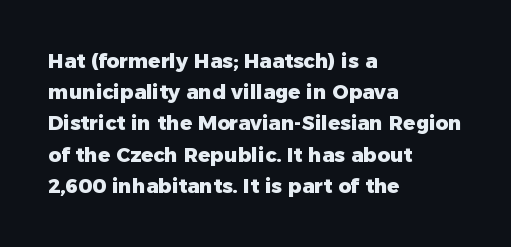
{"italic": "no", "bold": "yes", "underline": "no", "align": "left", "line_spacing": "normal", "line_spacing_ratio": 1.56, "letter_spacing": "normal", "letter_spacing_em": 0.0, "glyph_px": 20}
